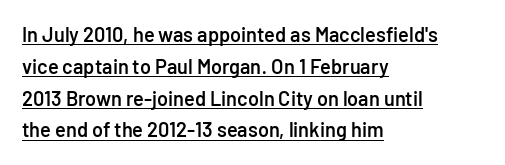
The image shows 20 px text type, upright; set left-aligned, normal line spacing (1.59x), normal letter spacing, underlined.
